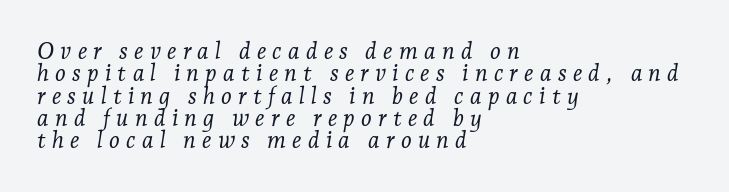
The image shows 23 px text type, italic (leaning right); set left-aligned, tight line spacing (0.97x), unusually wide letter spacing (+0.27 em), not underlined.
